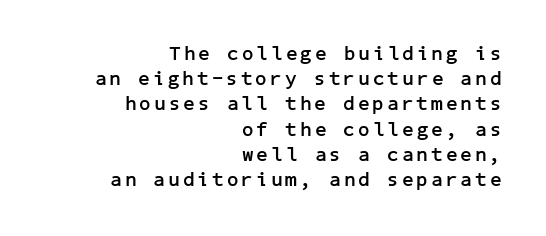
Q: Is the text bold? A: Yes.
Q: Is the text italic (slanted)? A: No, it is upright.
Q: Is the text underlined? A: No.
Q: How is the paragraph aligned? A: Right-aligned.
Q: Is the spacing between lines tight, normal or loose? A: Normal.
